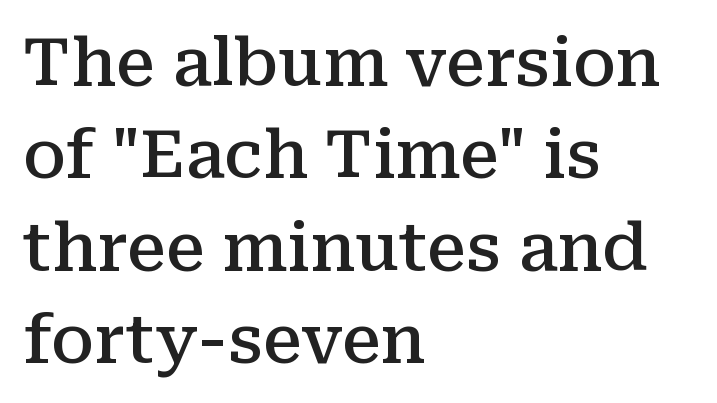
Observe the serifs anchoring each vertical stroke in this sample. Quick note: not italic, upright. Think of a printed novel: that variable character pitch is what you see here. Which margin do the lines hug? The left one — the right edge is uneven.
